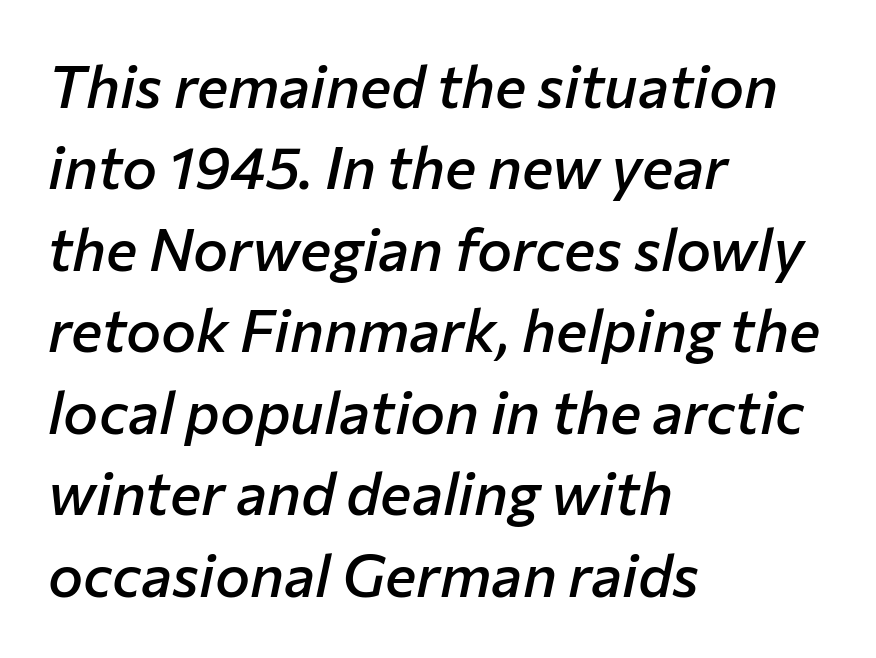
Plain, unruled lines of type. Each word holds together tightly as a unit, with standard inter-letter gaps. This sample is left-justified, so line endings fall wherever the words run out. The rendering uses natural spacing where letterforms have individual widths.
